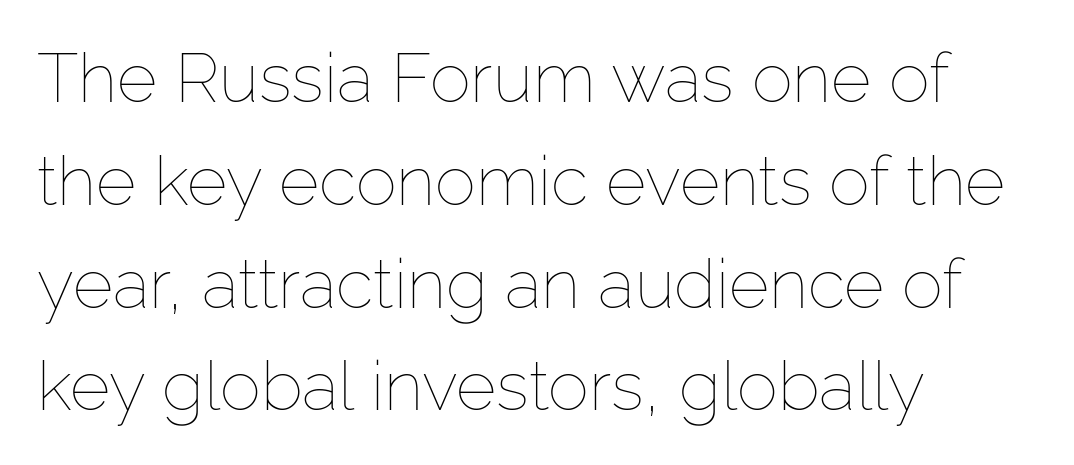
Q: Is the text bold? A: No.
Q: Is the text italic (slanted)? A: No, it is upright.
Q: Is the text underlined? A: No.
Q: How is the paragraph aligned? A: Left-aligned.
Q: Is the spacing between letters normal or unusually wide? A: Normal.
Q: Is the spacing between lines tight, normal or loose? A: Normal.
Q: Width (condensed, normal, or wide)? A: Normal.
Q: Stroke contrast? A: Low.
Q: x-height? A: Medium.
Q: Monospaced? A: No.
